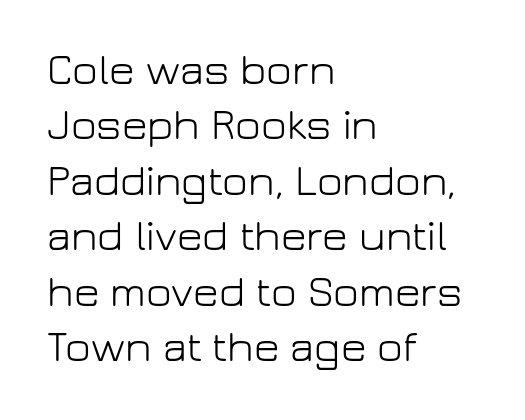
I'd call this a sans setting — the letters go barefoot. Students, note that the glyphs here touch the page at normal intervals. The specimen reads as upright at a glance. Is this a fixed-width face? No — the glyphs have proportional, varying widths. The ragged edge is on the right, which tells us the setting is flush left.
